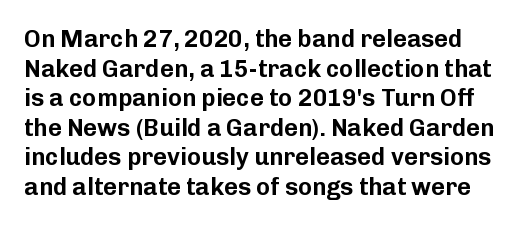
The image shows 24 px text type, upright; set line spacing 1.23x, normal letter spacing, not underlined.
